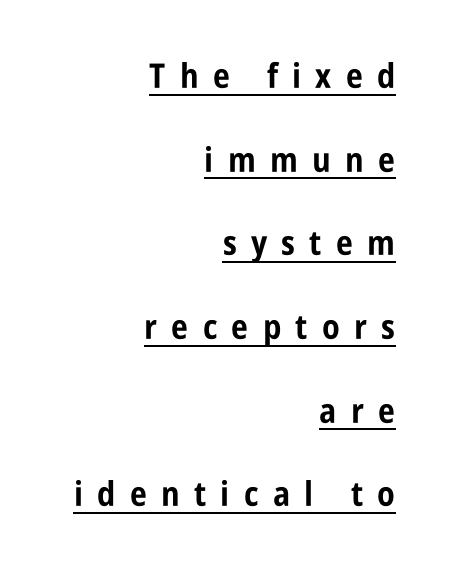
The image shows 34 px bold, condensed sans-serif type, upright; set right-aligned, loose line spacing (2.46x), unusually wide letter spacing (+0.42 em), underlined; low stroke contrast and a large x-height.
